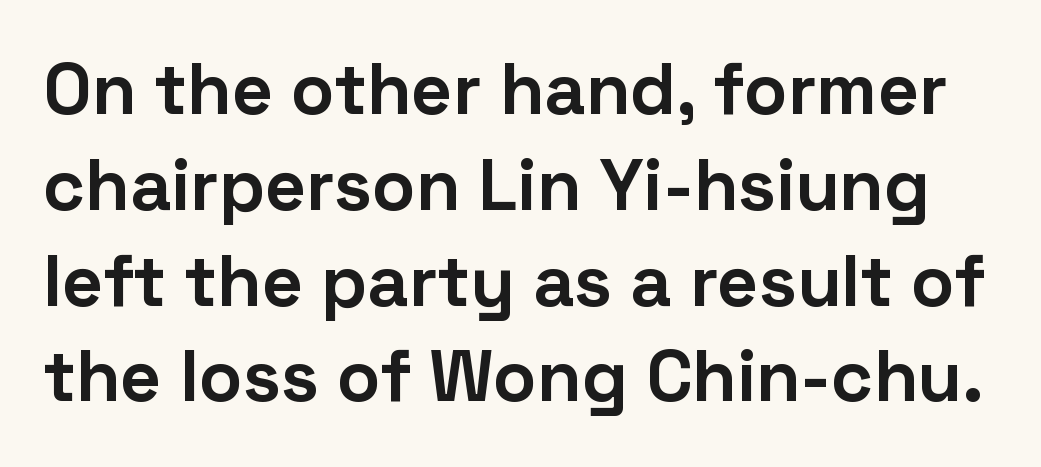
Q: Is the text bold? A: Yes.
Q: Is the text italic (slanted)? A: No, it is upright.
Q: Is the typeface a serif or a sans-serif typeface? A: Sans-serif.
Q: Is the text underlined? A: No.
Q: Is the spacing between letters normal or unusually wide? A: Normal.
Q: Is the spacing between lines tight, normal or loose? A: Normal.
Q: Width (condensed, normal, or wide)? A: Normal.
Q: Stroke contrast? A: Low.
Q: x-height? A: Medium.
Q: Monospaced? A: No.
